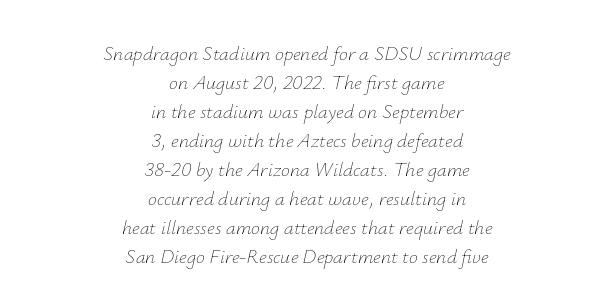
Q: Is the text bold? A: No.
Q: Is the text italic (slanted)? A: Yes, it leans right by about 12 degrees.
Q: Is the text underlined? A: No.
Q: How is the paragraph aligned? A: Centered.
Q: Is the spacing between letters normal or unusually wide? A: Normal.
Q: Is the spacing between lines tight, normal or loose? A: Normal.
